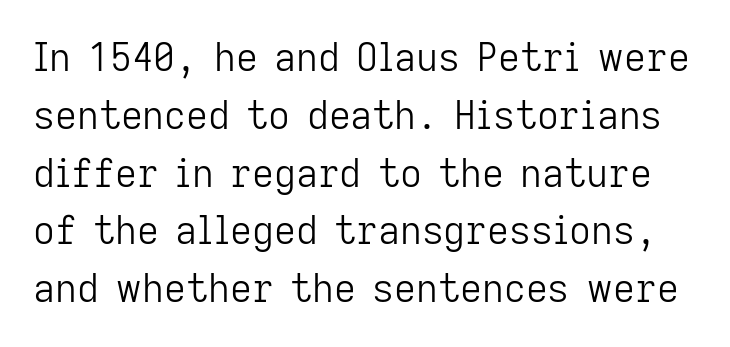
{"serif": "no", "italic": "no", "bold": "no", "weight": "light", "width": "normal", "stroke_contrast": "low", "x_height": "medium", "monospaced": "no", "underline": "no", "line_spacing": "normal", "line_spacing_ratio": 1.52, "letter_spacing": "normal", "letter_spacing_em": 0.0, "glyph_px": 38}
